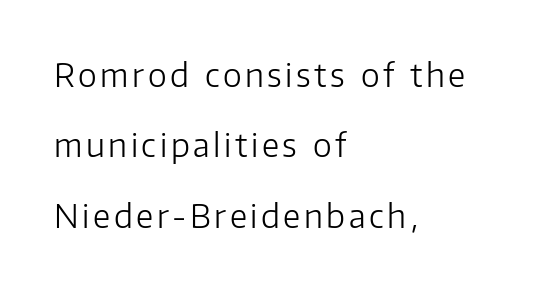
A quiet, ordinary-to-light weight characterises the typeface. The text block is weighted toward the left margin, trailing off unevenly rightward. You can tell from the bare stems that sans-serif type was used. Underlining? Definitely not there. Character widths vary here, with narrow letters taking less room than wide ones. Whoever set this chose breathing room over compactness in the vertical rhythm.
